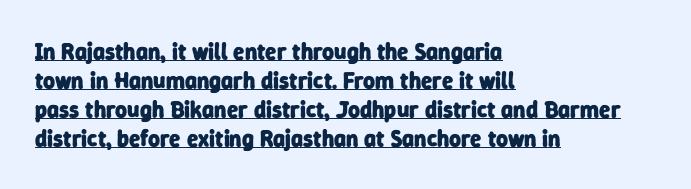
Heavy-handed strokes throughout: this text is bold. This sample uses plain, unmodified letter spacing. Compared with a centered layout, this one pins lines to the left instead. What decoration does the sample have? An underline. A typesetter would call this leading conventional body-copy spacing.
